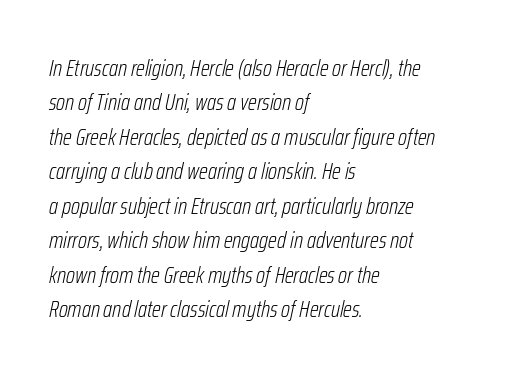
{"italic": "yes", "lean": "right", "slant_degrees": 12, "bold": "no", "underline": "no", "align": "left", "line_spacing": "normal", "line_spacing_ratio": 1.5, "letter_spacing": "normal", "letter_spacing_em": 0.0, "glyph_px": 23}
